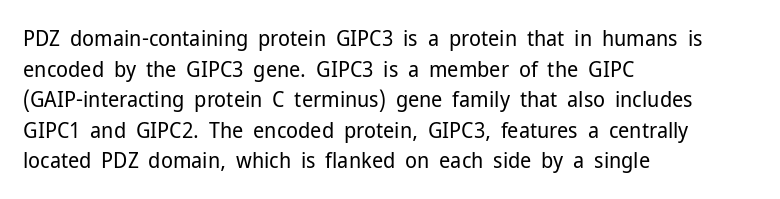
Q: Is the text bold? A: No.
Q: Is the text italic (slanted)? A: No, it is upright.
Q: Is the text underlined? A: No.
Q: How is the paragraph aligned? A: Left-aligned.
Q: Is the spacing between letters normal or unusually wide? A: Normal.
Q: Is the spacing between lines tight, normal or loose? A: Normal.
